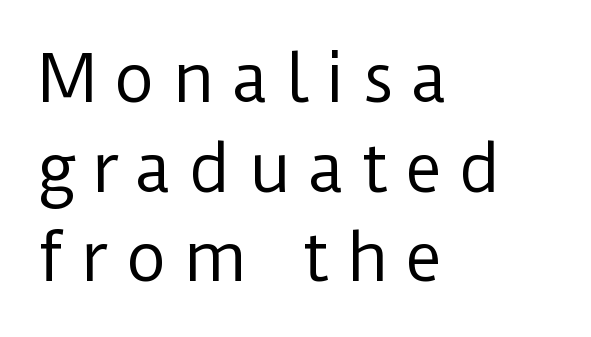
The image shows 64 px regular-weight sans-serif type, upright; set left-aligned, normal line spacing (1.4x), unusually wide letter spacing (+0.26 em), not underlined; low stroke contrast and a medium x-height.
